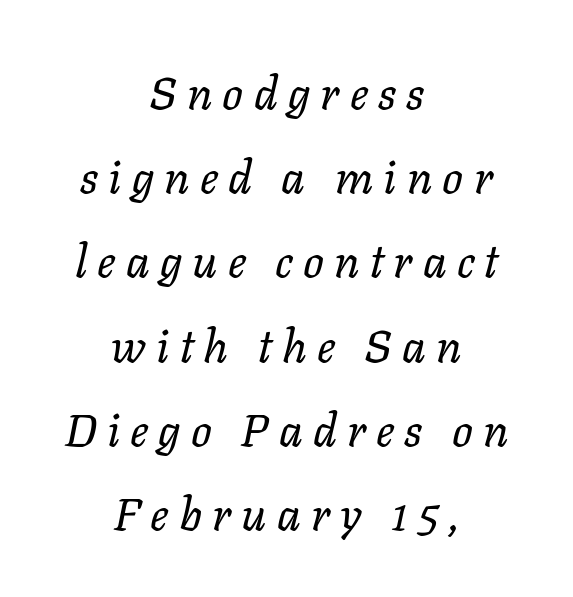
Q: Is the text bold? A: No.
Q: Is the text italic (slanted)? A: Yes, it leans right by about 11 degrees.
Q: Is the text underlined? A: No.
Q: How is the paragraph aligned? A: Centered.
Q: Is the spacing between letters normal or unusually wide? A: Unusually wide.
Q: Width (condensed, normal, or wide)? A: Normal.
Q: Stroke contrast? A: Low.
Q: x-height? A: Medium.
Q: Monospaced? A: No.
